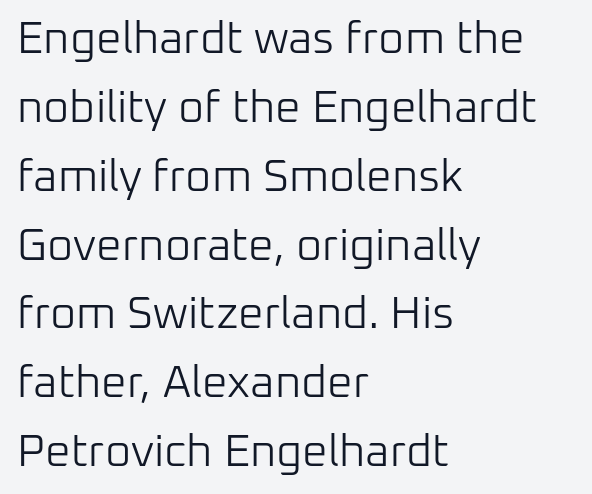
The image shows 45 px light sans-serif type, upright; set left-aligned, normal line spacing (1.53x), normal letter spacing, not underlined; low stroke contrast and a medium x-height.
